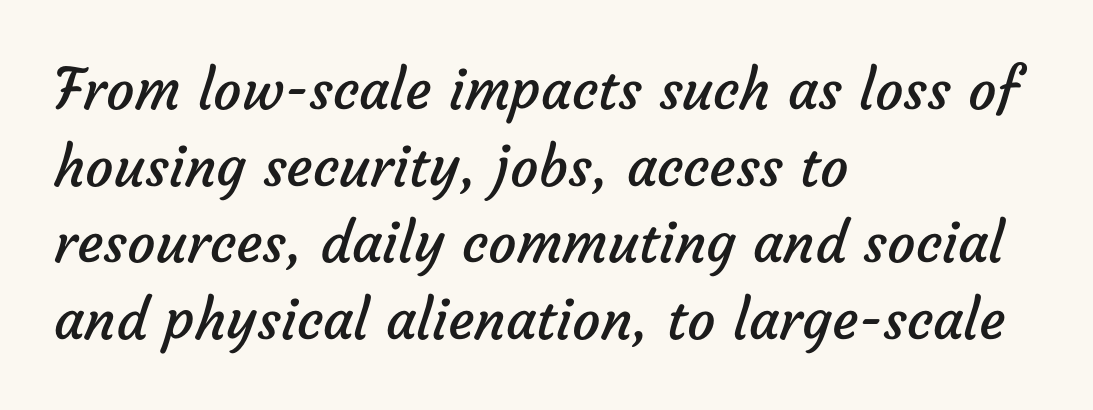
The image shows 56 px regular-weight sans-serif type; set left-aligned, normal line spacing (1.37x), normal letter spacing, not underlined; low stroke contrast and a medium x-height.
